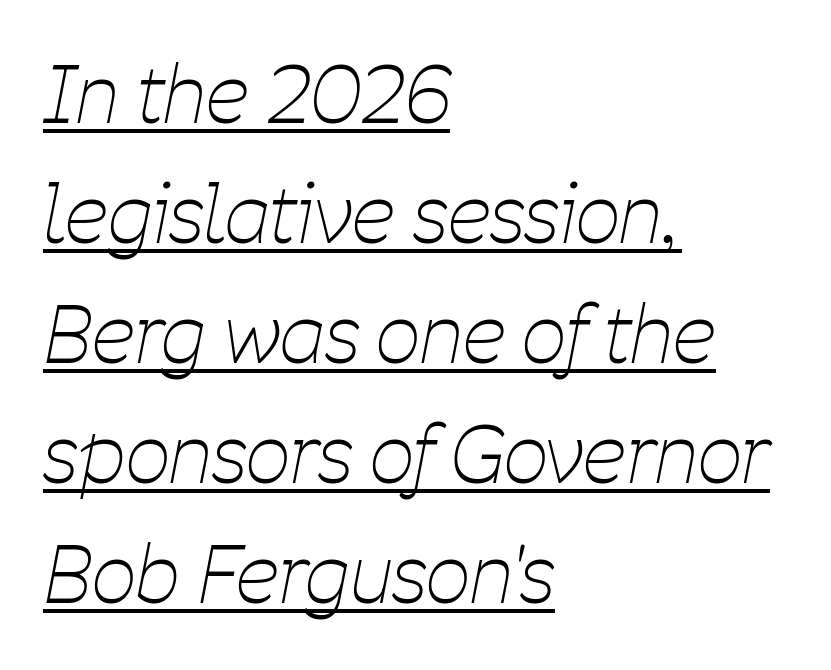
{"italic": "yes", "lean": "right", "slant_degrees": 11, "bold": "no", "weight": "thin", "width": "condensed", "stroke_contrast": "low", "x_height": "medium", "monospaced": "no", "underline": "yes", "align": "left", "line_spacing": "normal", "line_spacing_ratio": 1.54, "letter_spacing": "normal", "letter_spacing_em": 0.0, "glyph_px": 78}
